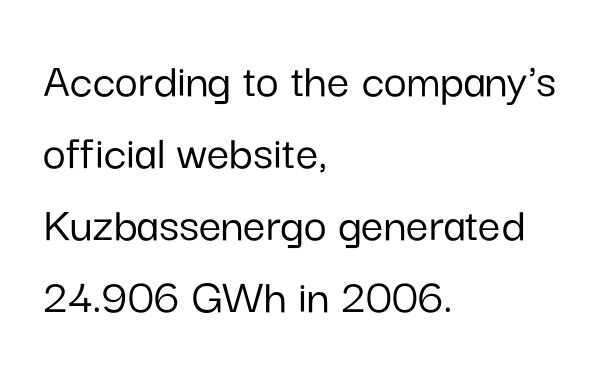
The image shows 50 px sans-serif type, upright; set left-aligned, normal line spacing (1.44x), normal letter spacing, not underlined; low stroke contrast and a medium x-height.
